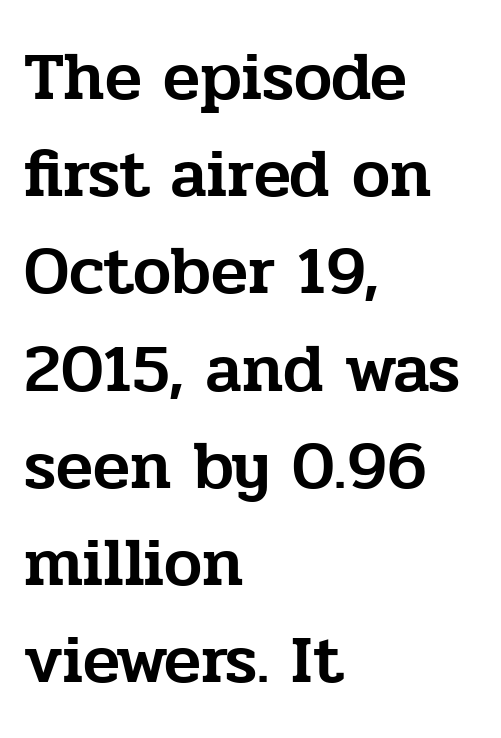
This sample uses plain, unmodified letter spacing. Varying glyph widths throughout — classic text-font behaviour. Where is the straight margin? On the left. Letterform terminals end in serifs throughout the passage. Any mark beneath the type? The region is blank. Characters remain perfectly vertical along every line.
